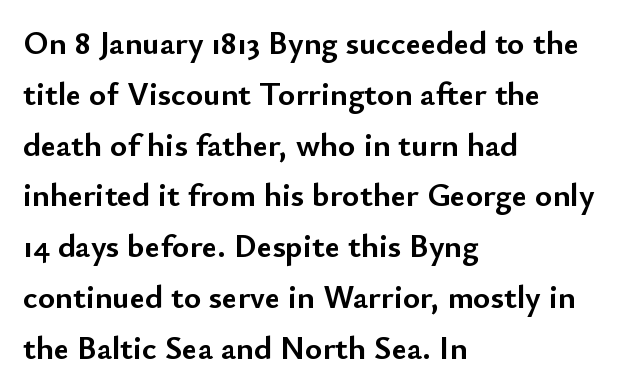
The image shows 33 px semibold sans-serif type, upright; set left-aligned, normal line spacing (1.54x), normal letter spacing, not underlined; low stroke contrast and a small x-height.
